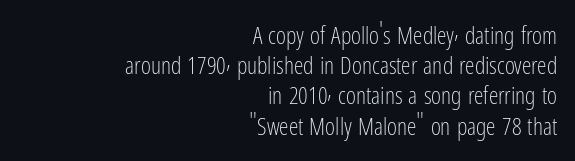
Q: Is the text bold? A: No.
Q: Is the text italic (slanted)? A: No, it is upright.
Q: Is the text underlined? A: No.
Q: How is the paragraph aligned? A: Right-aligned.
Q: Is the spacing between letters normal or unusually wide? A: Normal.
Q: Is the spacing between lines tight, normal or loose? A: Normal.
